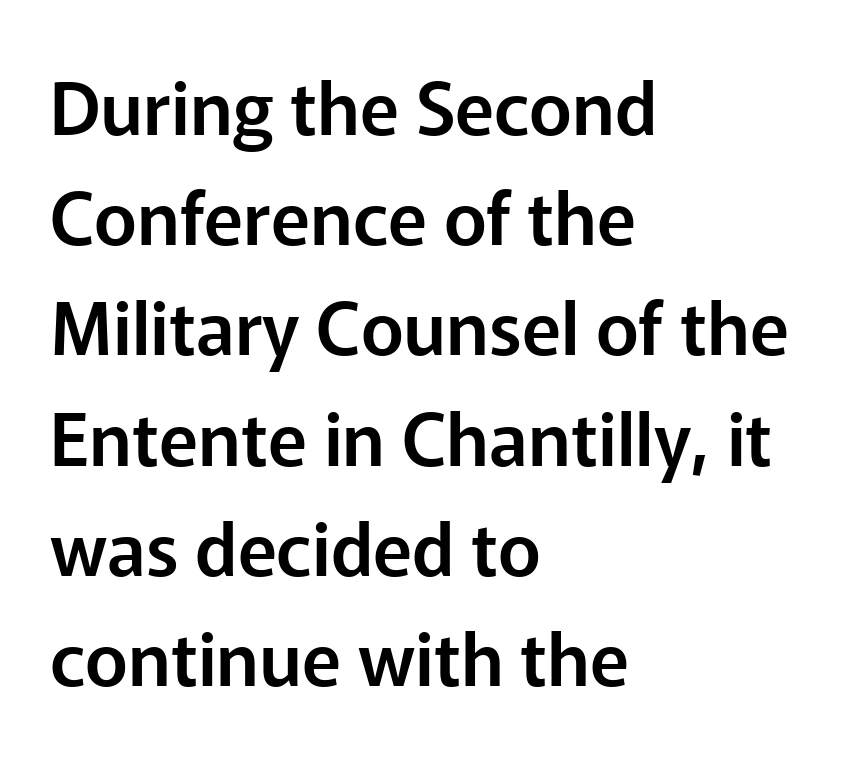
Vertical strokes here are truly vertical. One glance says typical: line gaps are just what's usual. The space beneath each line is pristine and unruled. The letters carry no serifs — their stems end cleanly without finishing strokes. You could not count columns in this text — the font is proportionally spaced. These lines keep a tight, regular rhythm from letter to letter.
